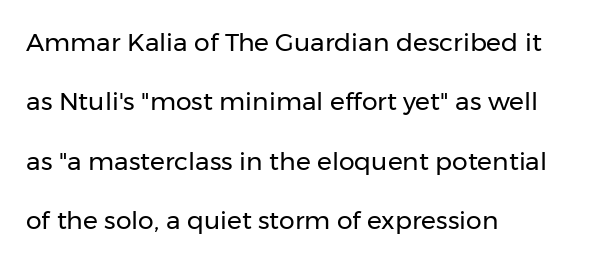
You could call the tracking neutral — neither tight nor loose. A clean baseline with only descenders dipping below it. Stems and bowls with no extra thickness — not bold. Posture: upright roman. This sample is left-justified, so line endings fall wherever the words run out.
